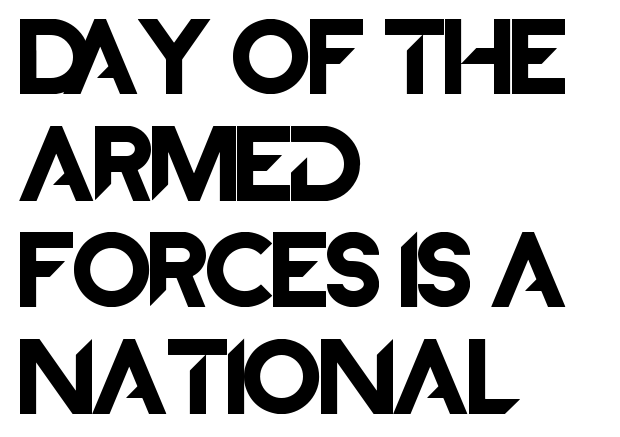
The image shows 79 px sans-serif type, upright; set left-aligned, normal line spacing (1.35x), normal letter spacing, not underlined; low stroke contrast and a large x-height.
